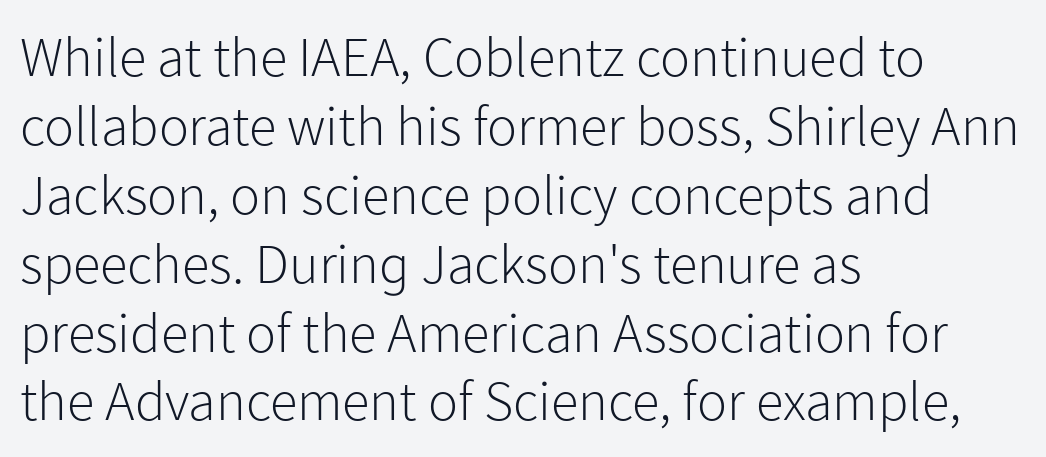
Students, note that the glyphs here touch the page at normal intervals. Each stroke keeps to a modest, everyday thickness or less. Character widths vary here, with narrow letters taking less room than wide ones. Unlike italic type, these characters show no tilt at all.
